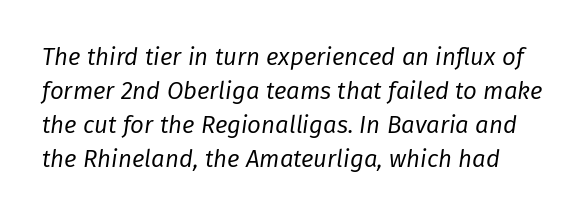
The image shows 24 px text type, italic (leaning right); set normal line spacing (1.42x), normal letter spacing, not underlined.
